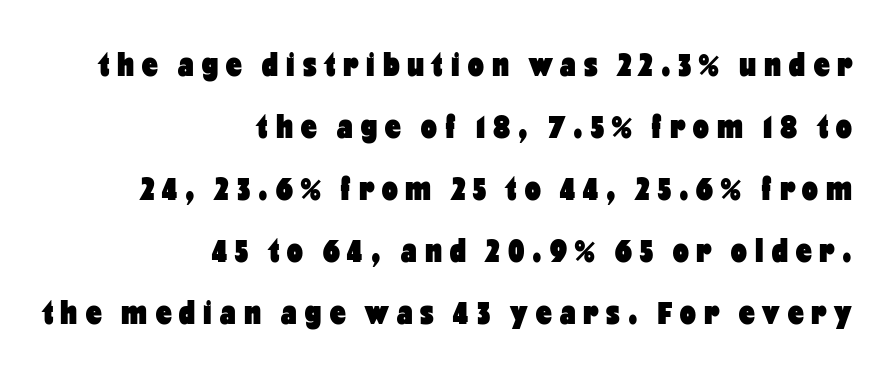
The image shows 35 px heavy, condensed sans-serif type, upright; set right-aligned, line spacing 1.77x, unusually wide letter spacing (+0.23 em), not underlined; low stroke contrast and a medium x-height.
